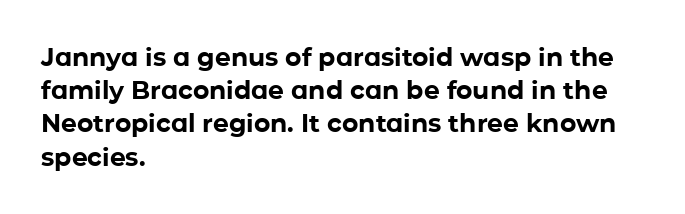
Q: Is the text bold? A: Yes.
Q: Is the text italic (slanted)? A: No, it is upright.
Q: Is the text underlined? A: No.
Q: How is the paragraph aligned? A: Left-aligned.
Q: Is the spacing between letters normal or unusually wide? A: Normal.
Q: Is the spacing between lines tight, normal or loose? A: Normal.
